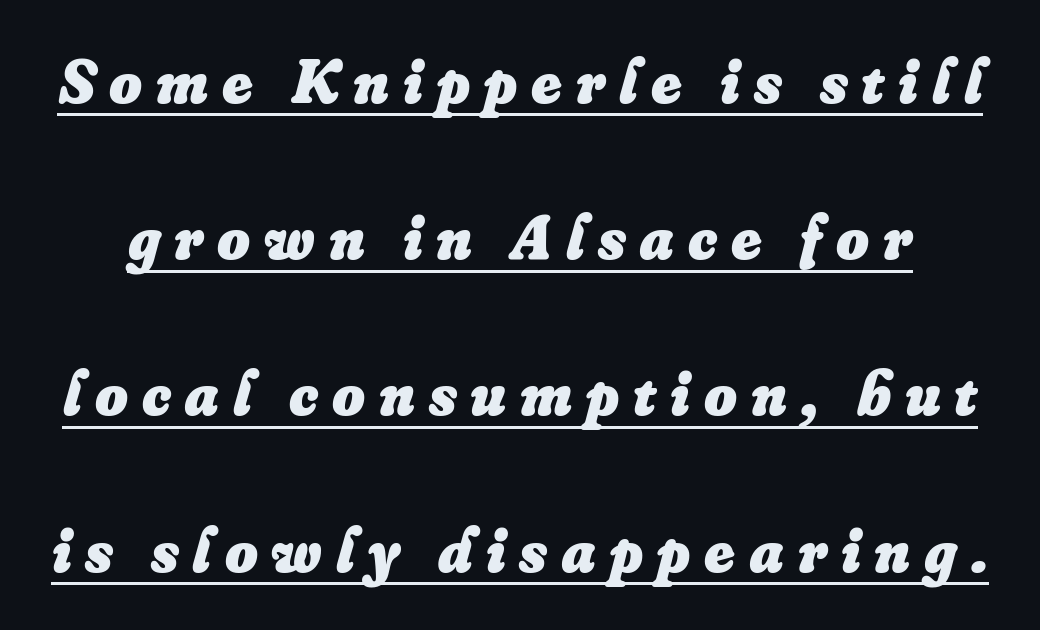
{"italic": "yes", "lean": "right", "slant_degrees": 16, "bold": "yes", "weight": "heavy", "width": "normal", "stroke_contrast": "low", "x_height": "small", "monospaced": "no", "underline": "yes", "line_spacing": "loose", "line_spacing_ratio": 2.48, "letter_spacing": "wide", "letter_spacing_em": 0.22, "glyph_px": 63}
